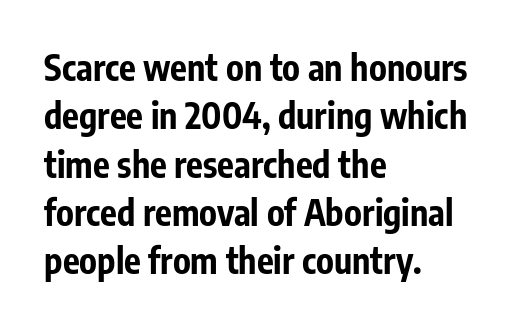
Q: Is the text bold? A: Yes.
Q: Is the text italic (slanted)? A: No, it is upright.
Q: Is the typeface a serif or a sans-serif typeface? A: Sans-serif.
Q: Is the text underlined? A: No.
Q: How is the paragraph aligned? A: Left-aligned.
Q: Is the spacing between letters normal or unusually wide? A: Normal.
Q: Is the spacing between lines tight, normal or loose? A: Normal.
Q: Width (condensed, normal, or wide)? A: Condensed.
Q: Stroke contrast? A: Low.
Q: x-height? A: Medium.
Q: Monospaced? A: No.
